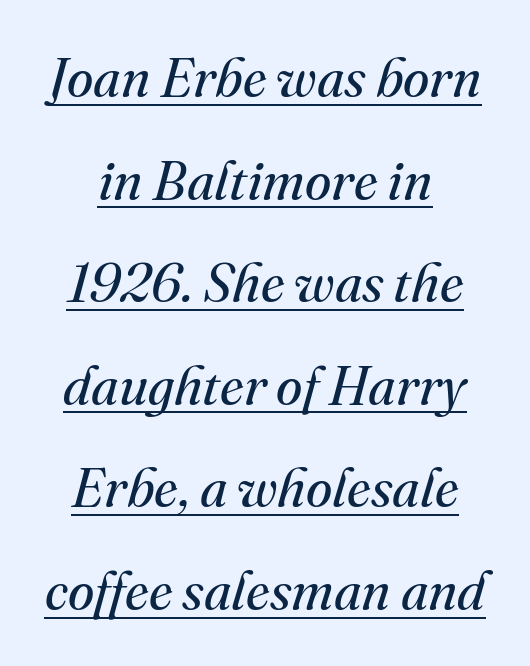
The image shows 54 px regular-weight serif type, italic (leaning right); set loose line spacing (1.9x), normal letter spacing, underlined; medium stroke contrast and a small x-height.
